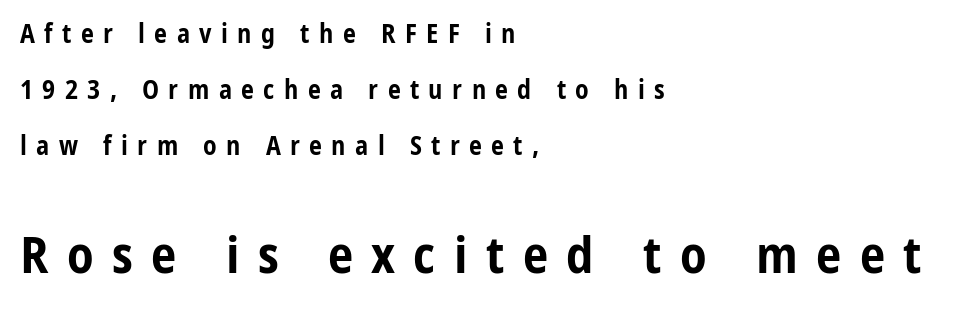
The image shows 51 px bold, condensed sans-serif type, upright; set left-aligned, loose line spacing (2.15x), unusually wide letter spacing (+0.36 em), not underlined; the second (bottom) block is 1.96x larger; low stroke contrast and a medium x-height.
